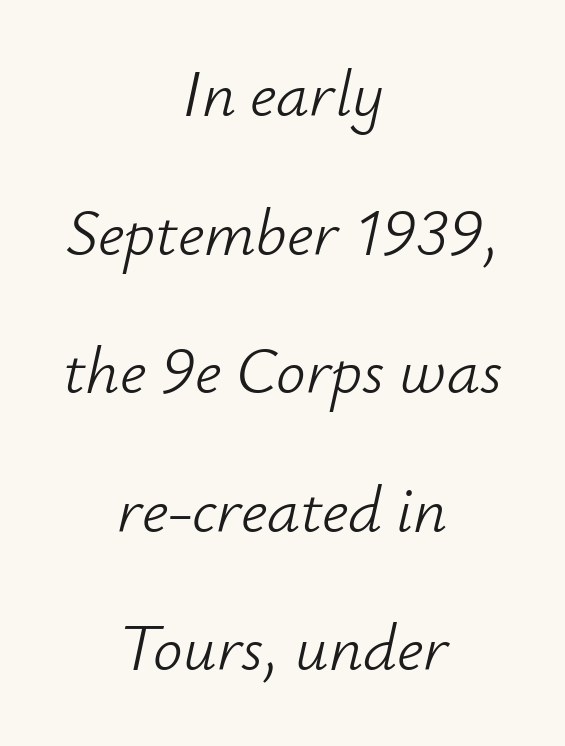
The letterforms sit shoulder to shoulder at normal distance. You can tell it's italic because the verticals aren't actually vertical. The passage shown is typed in a proportional face where columns would drift. Counters stay open thanks to moderate or lighter strokes.
